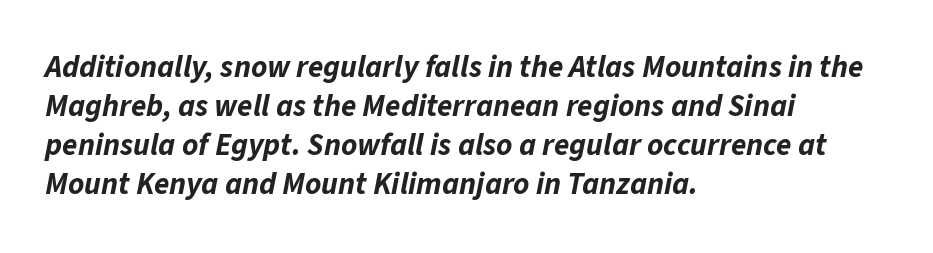
{"italic": "yes", "lean": "right", "slant_degrees": 11, "bold": "yes", "weight": "bold", "width": "normal", "stroke_contrast": "low", "x_height": "medium", "monospaced": "no", "underline": "no", "align": "left", "line_spacing": "normal", "line_spacing_ratio": 1.26, "letter_spacing": "normal", "letter_spacing_em": 0.0, "glyph_px": 31}
